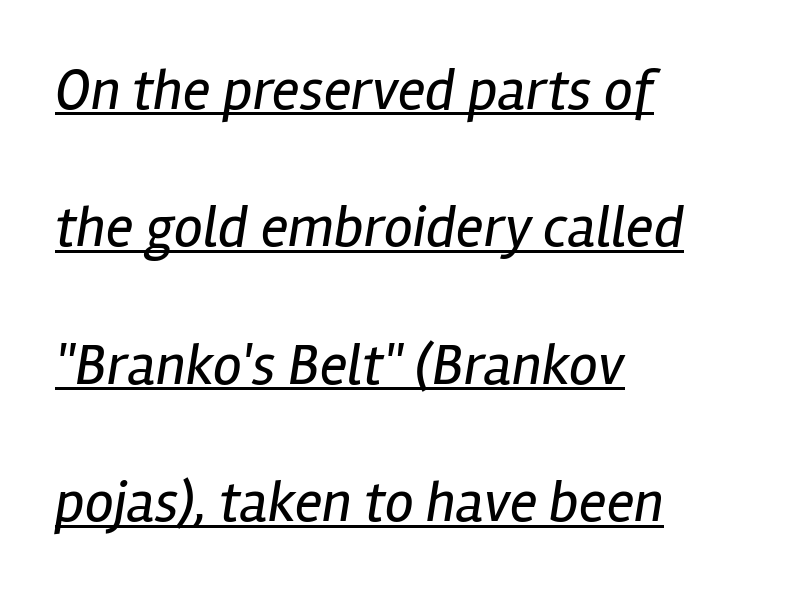
In terms of leading, this rendering errs on the spacious side. The typesetter chose a ragged-right arrangement here. This sample uses an oblique cut, with every glyph tilted off the vertical. Here the designer chose a conventional face with non-uniform glyph widths. Honestly, the underline is the first thing you notice here.
